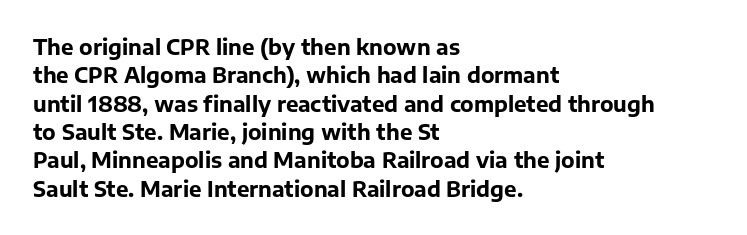
Q: Is the text bold? A: Yes.
Q: Is the text italic (slanted)? A: No, it is upright.
Q: Is the text underlined? A: No.
Q: How is the paragraph aligned? A: Left-aligned.
Q: Is the spacing between letters normal or unusually wide? A: Normal.
Q: Is the spacing between lines tight, normal or loose? A: Normal.
